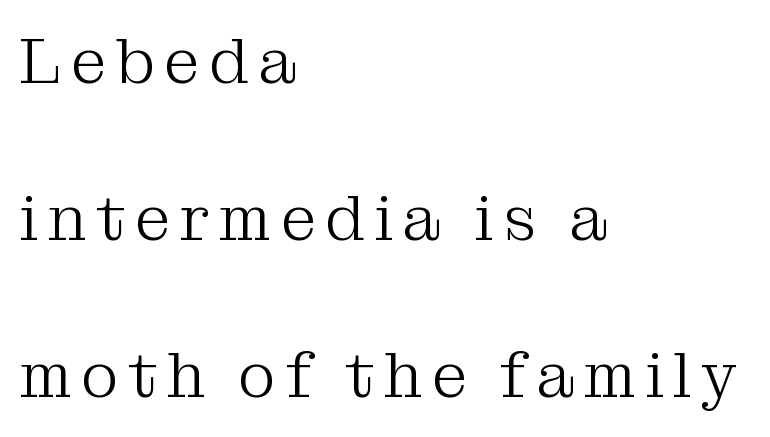
{"serif": "yes", "italic": "no", "bold": "no", "weight": "light", "width": "normal", "stroke_contrast": "medium", "x_height": "medium", "monospaced": "no", "underline": "no", "align": "left", "line_spacing": "loose", "line_spacing_ratio": 2.45, "glyph_px": 64}
